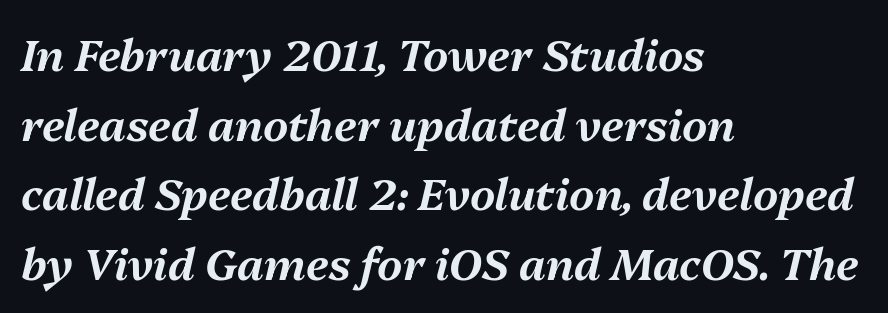
{"italic": "yes", "lean": "right", "slant_degrees": 13, "width": "normal", "stroke_contrast": "medium", "x_height": "medium", "monospaced": "no", "underline": "no", "align": "left", "line_spacing": "normal", "line_spacing_ratio": 1.58, "letter_spacing": "normal", "letter_spacing_em": 0.0, "glyph_px": 44}
